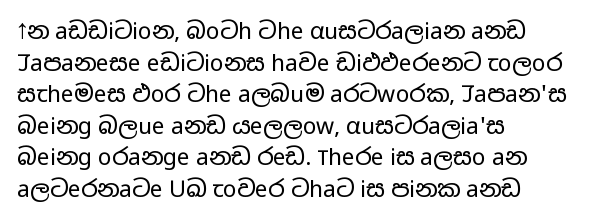
Q: Is the text bold? A: No.
Q: Is the text italic (slanted)? A: No, it is upright.
Q: Is the text underlined? A: No.
Q: How is the paragraph aligned? A: Left-aligned.
Q: Is the spacing between letters normal or unusually wide? A: Normal.
Q: Is the spacing between lines tight, normal or loose? A: Normal.
